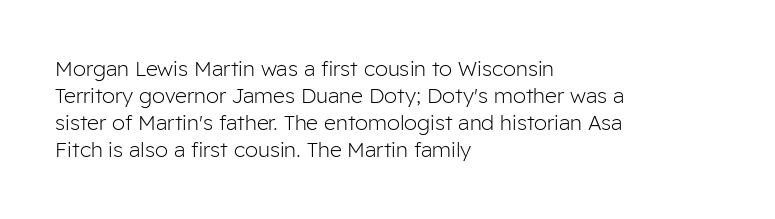
{"italic": "no", "bold": "no", "underline": "no", "align": "left", "line_spacing": "normal", "line_spacing_ratio": 1.29, "letter_spacing": "normal", "letter_spacing_em": 0.0, "glyph_px": 21}
